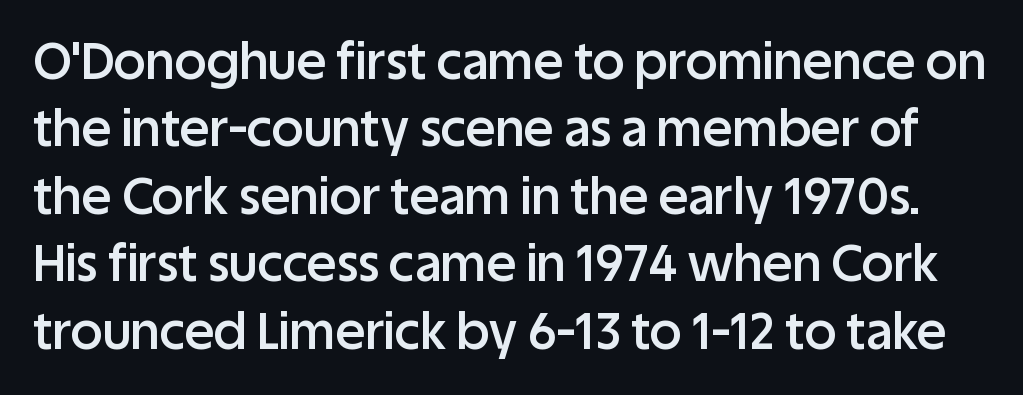
The image shows 50 px semibold sans-serif type, upright; set normal line spacing (1.35x), normal letter spacing, not underlined; low stroke contrast and a large x-height.
